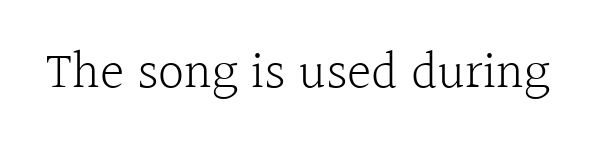
Q: Is the text bold? A: No.
Q: Is the text italic (slanted)? A: No, it is upright.
Q: Is the typeface a serif or a sans-serif typeface? A: Serif.
Q: Is the text underlined? A: No.
Q: Is the spacing between letters normal or unusually wide? A: Normal.
Q: Width (condensed, normal, or wide)? A: Normal.
Q: x-height? A: Medium.
Q: Monospaced? A: No.
